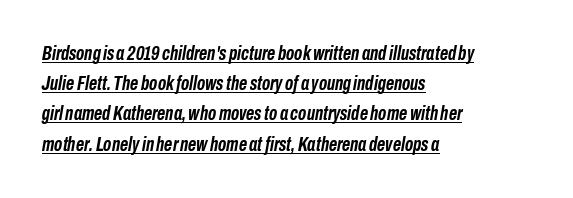
{"italic": "yes", "lean": "right", "slant_degrees": 10, "bold": "yes", "underline": "yes", "align": "left", "line_spacing": "normal", "line_spacing_ratio": 1.51, "letter_spacing": "normal", "letter_spacing_em": 0.0, "glyph_px": 20}
